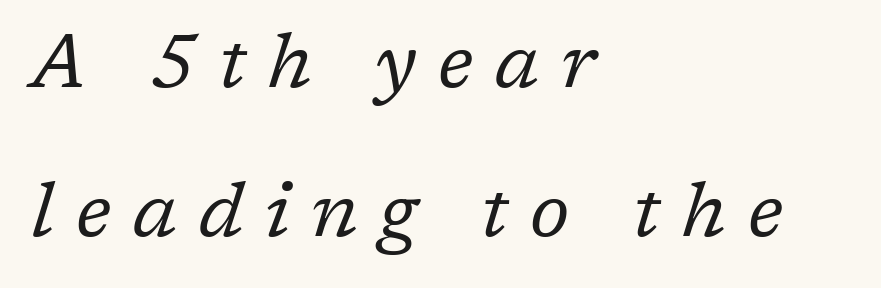
{"serif": "yes", "italic": "yes", "lean": "right", "slant_degrees": 17, "bold": "no", "weight": "regular", "width": "normal", "stroke_contrast": "low", "x_height": "medium", "monospaced": "no", "underline": "no", "align": "left", "line_spacing": "loose", "line_spacing_ratio": 1.96, "letter_spacing": "wide", "letter_spacing_em": 0.29, "glyph_px": 76}
